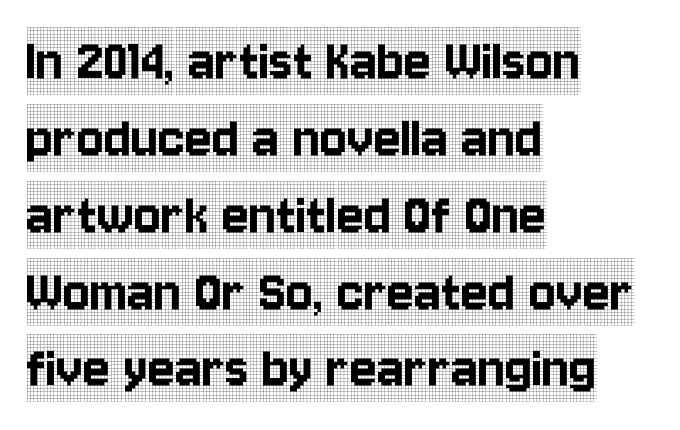
The image shows 63 px condensed serif type, upright; set left-aligned, line spacing 1.22x, normal letter spacing, not underlined; a large x-height.
